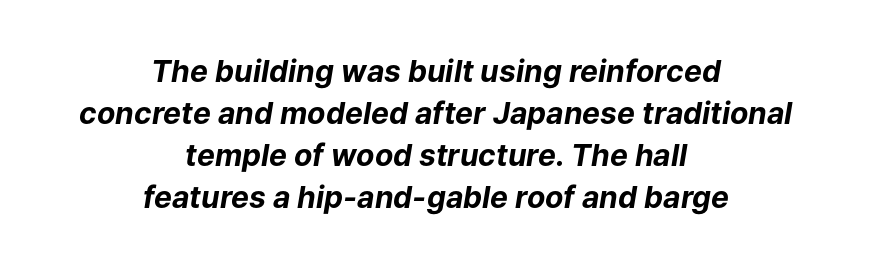
{"italic": "yes", "lean": "right", "slant_degrees": 9, "bold": "yes", "weight": "bold", "width": "normal", "stroke_contrast": "low", "x_height": "medium", "monospaced": "no", "underline": "no", "align": "center", "line_spacing": "normal", "line_spacing_ratio": 1.4, "letter_spacing": "normal", "letter_spacing_em": 0.0, "glyph_px": 30}
